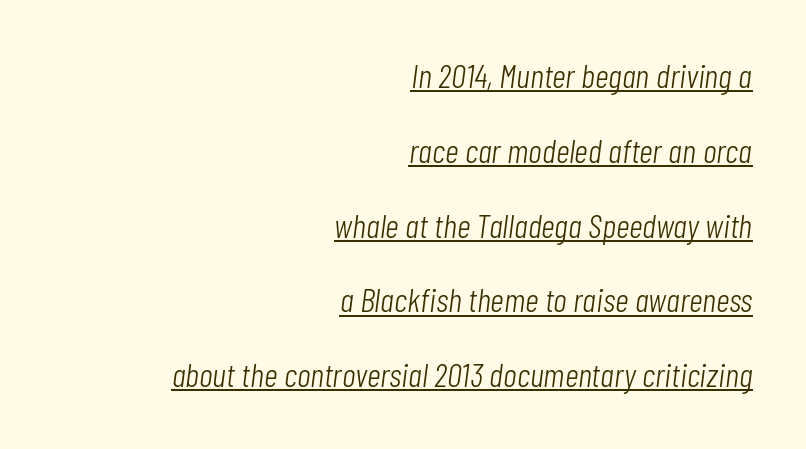
Q: Is the text bold? A: No.
Q: Is the text italic (slanted)? A: Yes, it leans right by about 7 degrees.
Q: Is the text underlined? A: Yes.
Q: How is the paragraph aligned? A: Right-aligned.
Q: Is the spacing between letters normal or unusually wide? A: Normal.
Q: Is the spacing between lines tight, normal or loose? A: Loose.
Q: Width (condensed, normal, or wide)? A: Condensed.
Q: Stroke contrast? A: Low.
Q: x-height? A: Medium.
Q: Monospaced? A: No.
